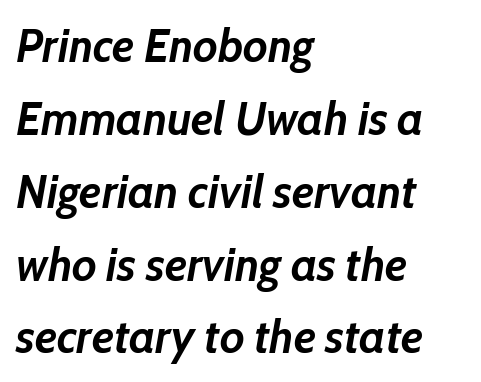
Rule under the text: the space is simply empty. Notice how the stems are inclined rather than vertical — that's the hallmark of italics. The rendering keeps characters at their native spacing. I'd describe the lettering as bold — thick and assertive.
